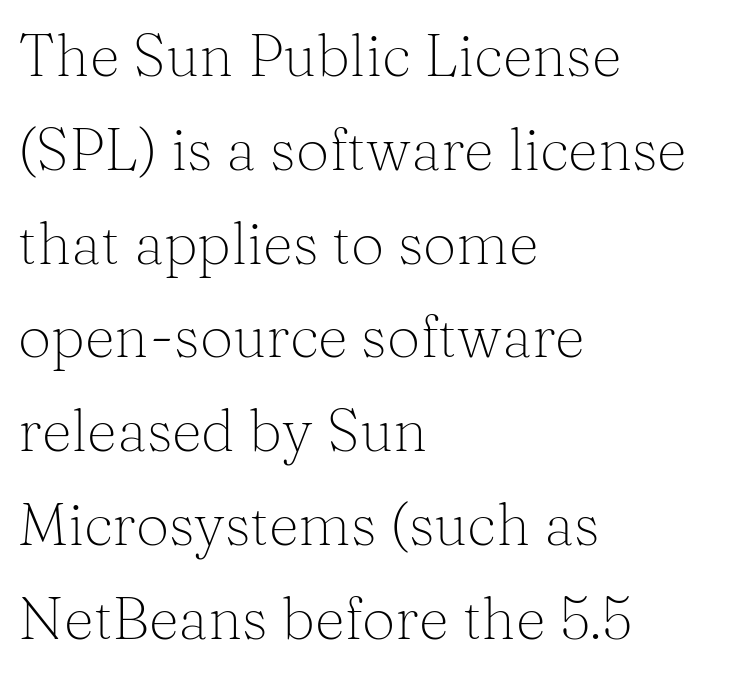
Vertically, the passage feels balanced, rows spaced as you'd expect. Yep, those are serifs on the letters. The strip under each line holds only bare page. Default kerning and tracking; the words read as compact shapes. This is the regular roman posture of the typeface.
